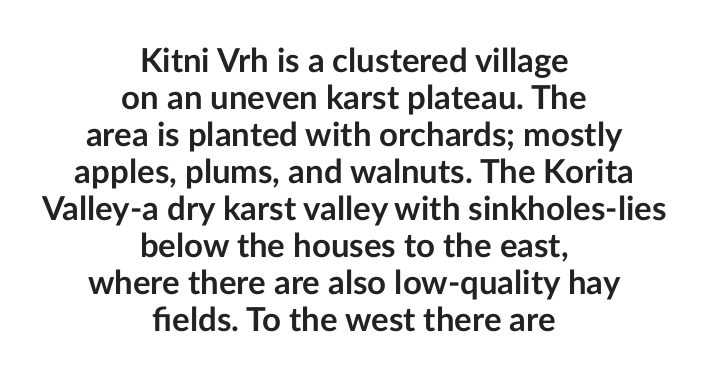
You can tell from the bare stems that sans-serif type was used. These lines are rendered in a variable-pitch font. The text block is weighted toward neither margin, spreading evenly from the middle. Does the lettering tilt? It doesn't — this is upright. The zone under the glyphs is completely vacant. There is no visible air inserted between adjacent glyphs.
